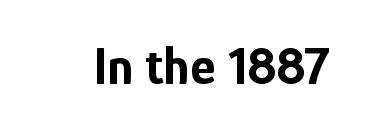
{"serif": "no", "italic": "no", "bold": "yes", "weight": "bold", "width": "condensed", "stroke_contrast": "low", "x_height": "medium", "monospaced": "no", "underline": "no", "letter_spacing": "normal", "letter_spacing_em": 0.0, "glyph_px": 54}
